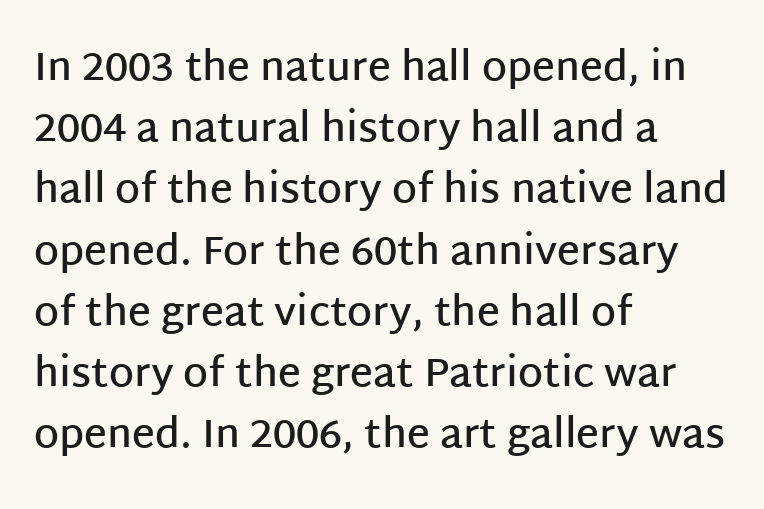
Q: Is the text bold? A: Semi-bold.
Q: Is the text italic (slanted)? A: No, it is upright.
Q: Is the typeface a serif or a sans-serif typeface? A: Sans-serif.
Q: Is the text underlined? A: No.
Q: How is the paragraph aligned? A: Left-aligned.
Q: Is the spacing between letters normal or unusually wide? A: Normal.
Q: Is the spacing between lines tight, normal or loose? A: Normal.
Q: Width (condensed, normal, or wide)? A: Normal.
Q: Stroke contrast? A: Low.
Q: x-height? A: Large.
Q: Monospaced? A: No.
